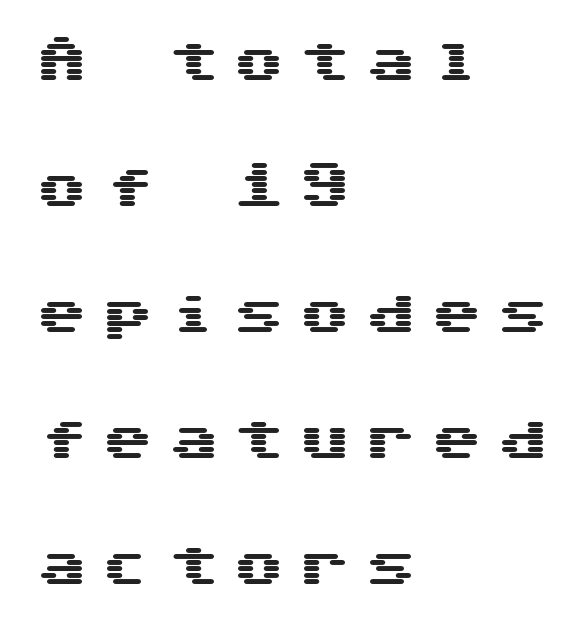
The image shows 51 px wide sans-serif type, upright, monospaced; set left-aligned, loose line spacing (2.47x), unusually wide letter spacing (+0.29 em), not underlined; medium stroke contrast and a medium x-height.
